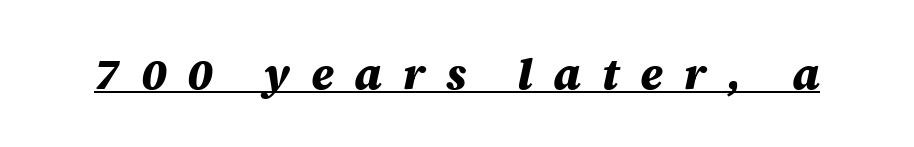
{"italic": "yes", "lean": "right", "slant_degrees": 12, "bold": "yes", "weight": "heavy", "width": "normal", "stroke_contrast": "medium", "x_height": "large", "monospaced": "no", "underline": "yes", "letter_spacing": "wide", "letter_spacing_em": 0.47, "glyph_px": 44}
